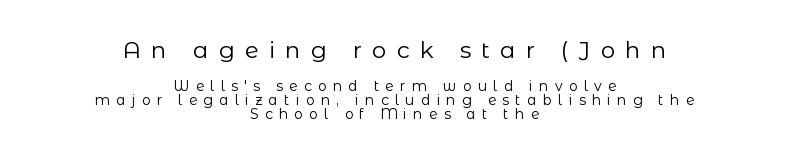
{"italic": "no", "bold": "no", "underline": "no", "align": "center", "line_spacing": "tight", "line_spacing_ratio": 1.01, "letter_spacing": "wide", "letter_spacing_em": 0.44, "larger_block": "first", "size_ratio": 1.64, "glyph_px": 23}
